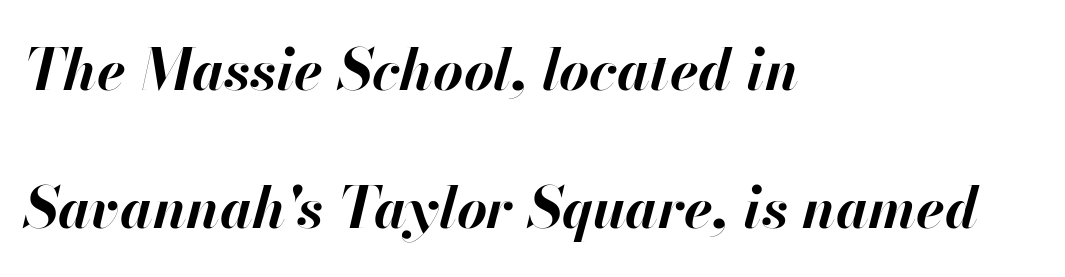
Note the varied advance widths — an 'i' is clearly narrower than an 'm'. The passage shown stacks its lines with a broad gap. The typography opts for an oblique posture over an upright one. This rendering uses left alignment, leaving the right contour irregular.
